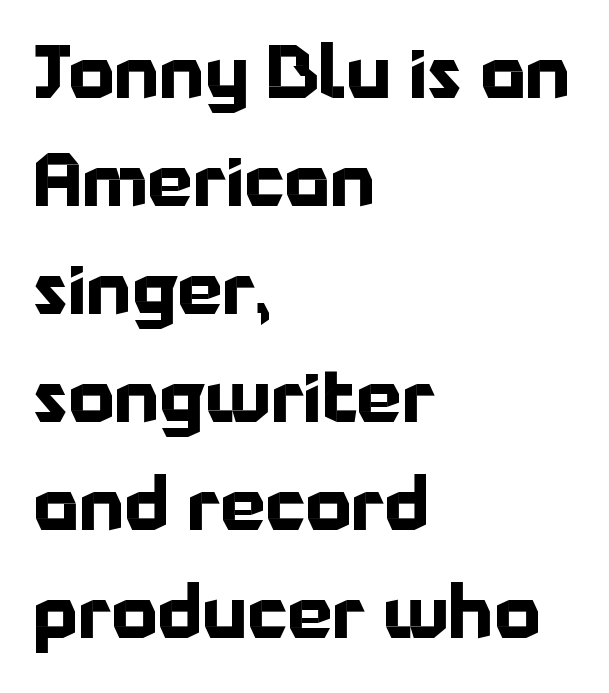
{"serif": "no", "italic": "no", "bold": "yes", "weight": "bold", "width": "normal", "stroke_contrast": "low", "x_height": "medium", "monospaced": "no", "underline": "no", "align": "left", "line_spacing": "normal", "line_spacing_ratio": 1.5, "letter_spacing": "normal", "letter_spacing_em": 0.0, "glyph_px": 72}
